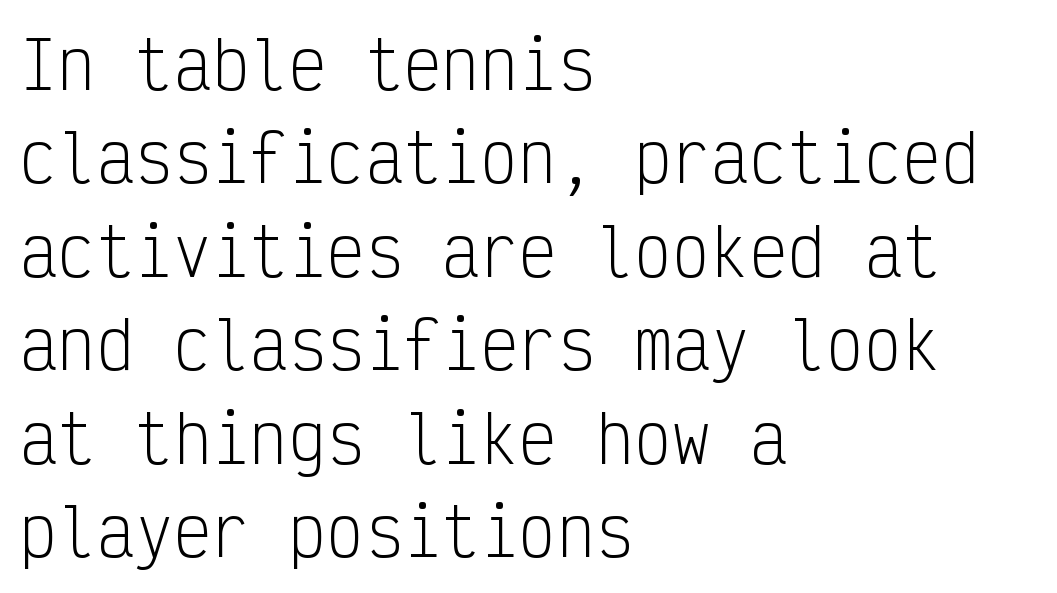
Q: Is the text bold? A: No.
Q: Is the text italic (slanted)? A: No, it is upright.
Q: Is the typeface a serif or a sans-serif typeface? A: Sans-serif.
Q: Is the text underlined? A: No.
Q: How is the paragraph aligned? A: Left-aligned.
Q: Is the spacing between letters normal or unusually wide? A: Normal.
Q: Is the spacing between lines tight, normal or loose? A: Normal.
Q: Width (condensed, normal, or wide)? A: Condensed.
Q: Stroke contrast? A: Low.
Q: x-height? A: Medium.
Q: Monospaced? A: Yes.
